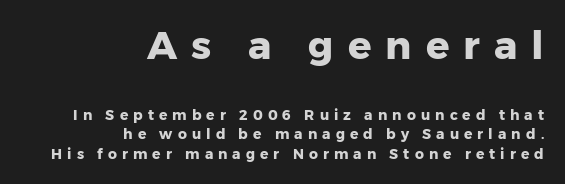
Baseline-to-baseline distance is the conventional proportion of letter height. Line endings align vertically; line beginnings do not. How heavy is the stroke? Heavy — this is a bold. Style check: upright.
